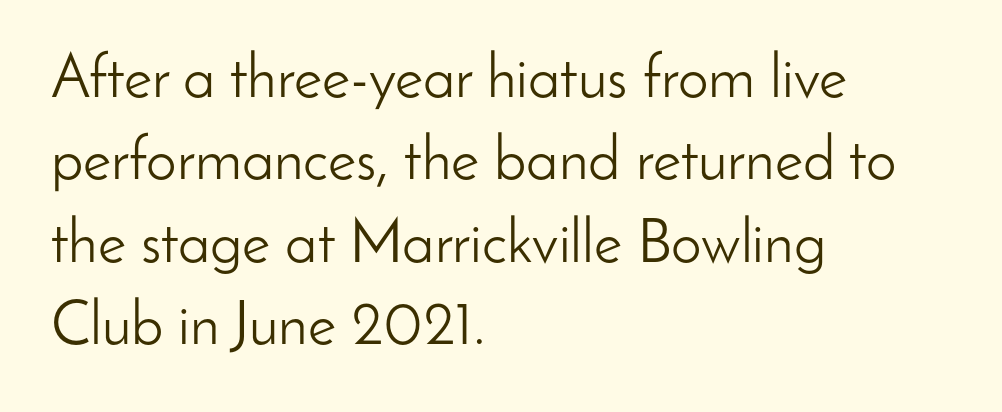
This sample uses plain, unmodified letter spacing. The designer left line spacing at the default. Bare-footed words on every line. These lines are rendered in a variable-pitch font. Letters have the restrained weight of plain body copy at most.
